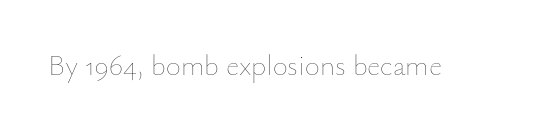
The image shows 29 px thin type, upright; set normal letter spacing, not underlined; low stroke contrast and a small x-height.
